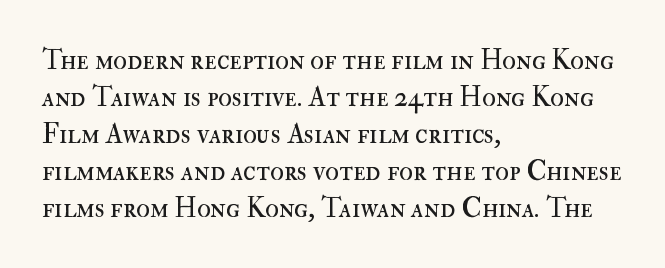
Q: Is the text bold? A: No.
Q: Is the text italic (slanted)? A: No, it is upright.
Q: Is the text underlined? A: No.
Q: How is the paragraph aligned? A: Left-aligned.
Q: Is the spacing between letters normal or unusually wide? A: Normal.
Q: Is the spacing between lines tight, normal or loose? A: Normal.
Q: Width (condensed, normal, or wide)? A: Normal.
Q: Stroke contrast? A: High.
Q: x-height? A: Small.
Q: Monospaced? A: No.
